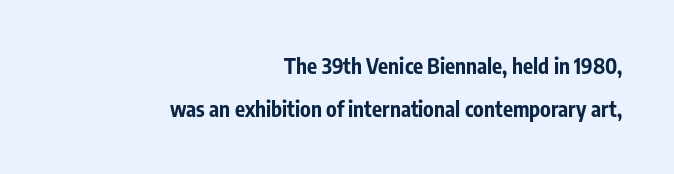
{"italic": "no", "bold": "yes", "underline": "no", "align": "right", "line_spacing": "loose", "line_spacing_ratio": 2.03, "letter_spacing": "normal", "letter_spacing_em": 0.0, "glyph_px": 21}
